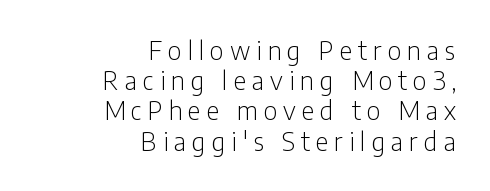
The type is letterspaced generously, with wide tracking. Posture: upright roman. Underlining? Definitely not there. These lines stack with their right ends in a neat column. The weight would be labelled regular, book, light, or lighter still.
